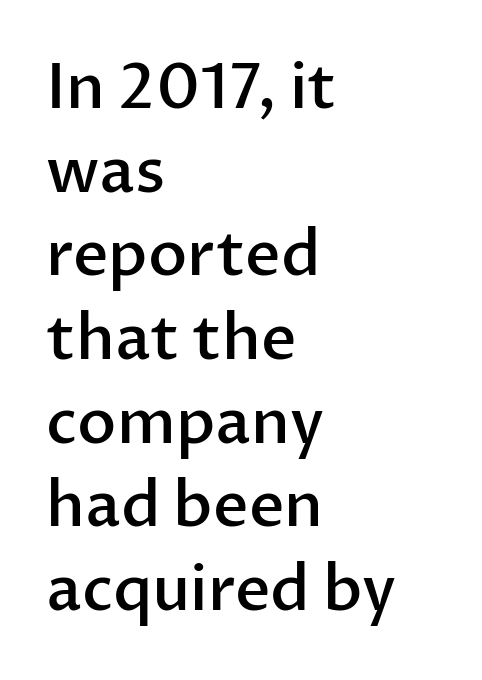
The image shows 62 px semibold sans-serif type, upright; set left-aligned, normal line spacing (1.35x), normal letter spacing, not underlined; low stroke contrast and a medium x-height.
